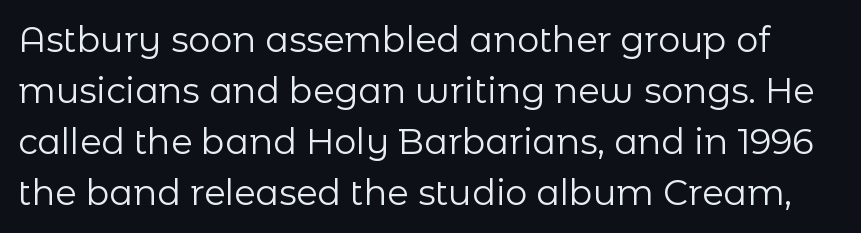
{"serif": "no", "italic": "no", "bold": "no", "weight": "regular", "width": "normal", "stroke_contrast": "low", "x_height": "medium", "monospaced": "no", "underline": "no", "line_spacing": "normal", "line_spacing_ratio": 1.46, "letter_spacing": "normal", "letter_spacing_em": 0.0, "glyph_px": 35}
